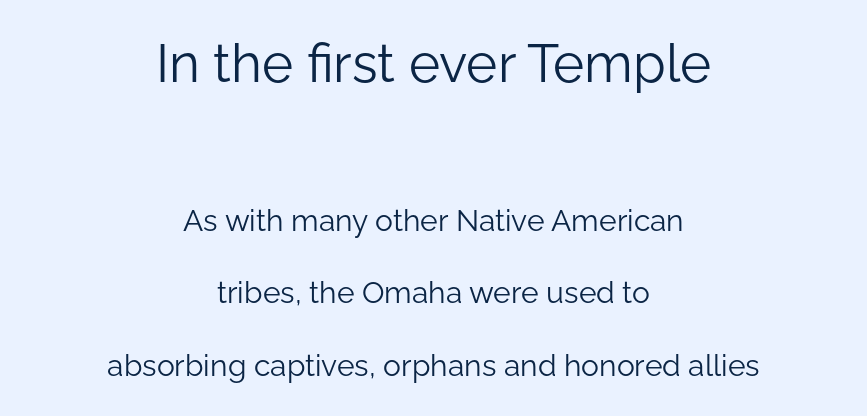
Q: Is the text bold? A: No.
Q: Is the text italic (slanted)? A: No, it is upright.
Q: Is the typeface a serif or a sans-serif typeface? A: Sans-serif.
Q: Is the text underlined? A: No.
Q: How is the paragraph aligned? A: Centered.
Q: Is the spacing between letters normal or unusually wide? A: Normal.
Q: Is the spacing between lines tight, normal or loose? A: Loose.
Q: Which block of text is set in a larger size, the first (top) or the second (bottom)? A: The first (top) one.
Q: Width (condensed, normal, or wide)? A: Normal.
Q: Stroke contrast? A: Low.
Q: x-height? A: Medium.
Q: Monospaced? A: No.
